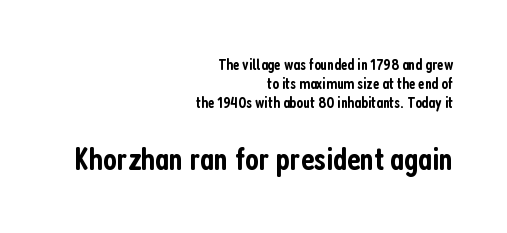
Q: Is the text bold? A: Semi-bold.
Q: Is the text italic (slanted)? A: No, it is upright.
Q: Is the typeface a serif or a sans-serif typeface? A: Sans-serif.
Q: Is the text underlined? A: No.
Q: How is the paragraph aligned? A: Right-aligned.
Q: Is the spacing between letters normal or unusually wide? A: Normal.
Q: Which block of text is set in a larger size, the first (top) or the second (bottom)? A: The second (bottom) one.
Q: Width (condensed, normal, or wide)? A: Condensed.
Q: Stroke contrast? A: Low.
Q: x-height? A: Medium.
Q: Monospaced? A: No.
